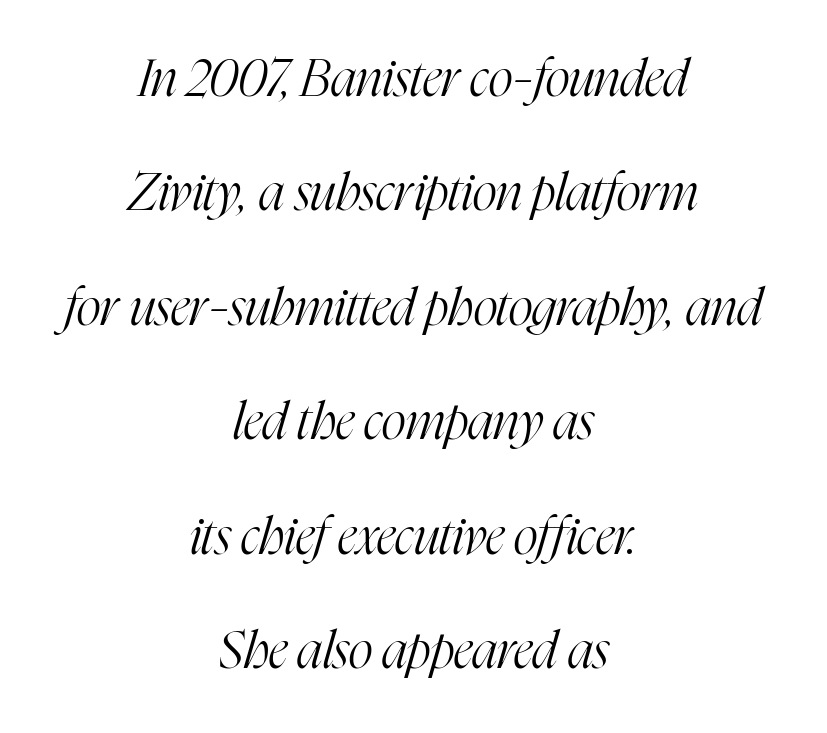
The image shows 52 px light, condensed serif type, italic (leaning right); set centered, loose line spacing (2.2x), normal letter spacing, not underlined; high stroke contrast and a medium x-height.
